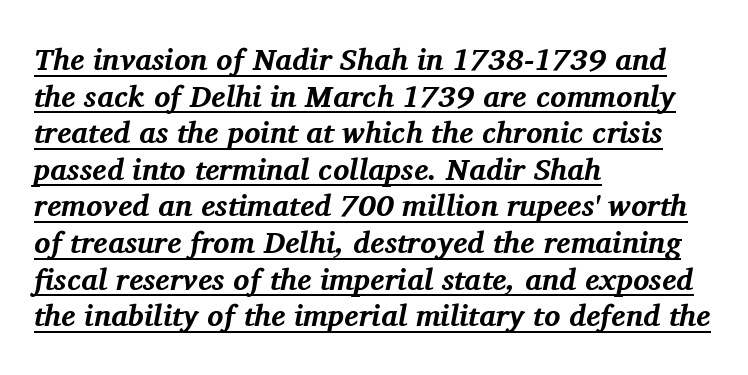
{"serif": "yes", "italic": "yes", "lean": "right", "slant_degrees": 11, "bold": "yes", "weight": "bold", "width": "normal", "stroke_contrast": "medium", "x_height": "medium", "monospaced": "no", "underline": "yes", "align": "left", "line_spacing_ratio": 1.22, "letter_spacing": "normal", "letter_spacing_em": 0.0, "glyph_px": 30}
